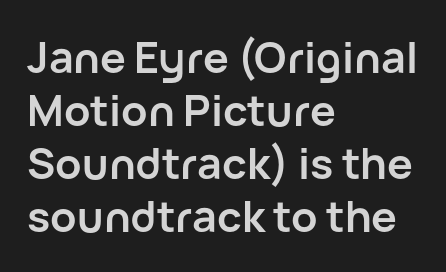
The image shows 43 px semibold sans-serif type, upright; set left-aligned, line spacing 1.23x, normal letter spacing, not underlined; low stroke contrast and a medium x-height.
